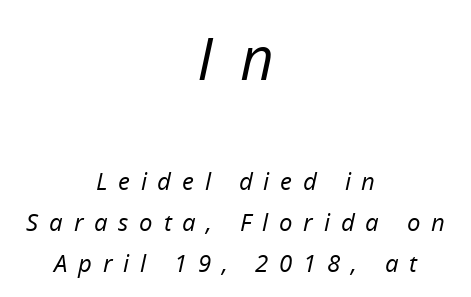
{"italic": "yes", "lean": "right", "slant_degrees": 12, "bold": "no", "weight": "regular", "width": "normal", "stroke_contrast": "low", "x_height": "medium", "monospaced": "no", "underline": "no", "align": "center", "line_spacing_ratio": 1.71, "letter_spacing": "wide", "letter_spacing_em": 0.45, "larger_block": "first", "size_ratio": 2.46, "glyph_px": 59}
